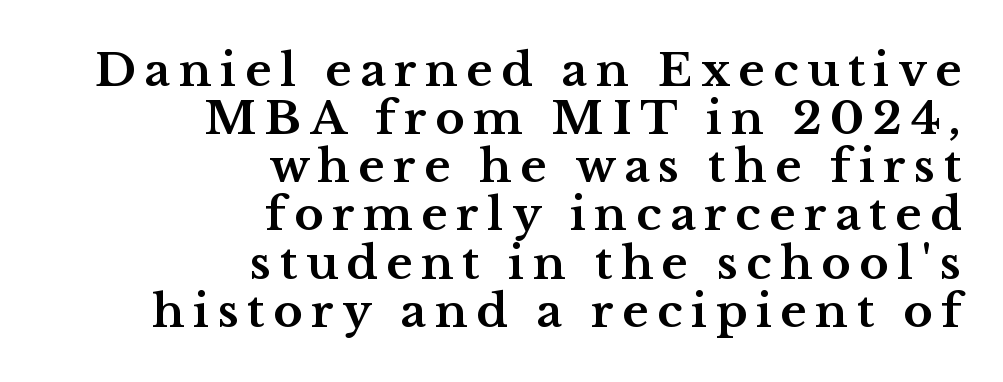
The image shows 45 px bold, wide serif type, upright; set right-aligned, tight line spacing (1.07x), not underlined; medium stroke contrast and a medium x-height.
